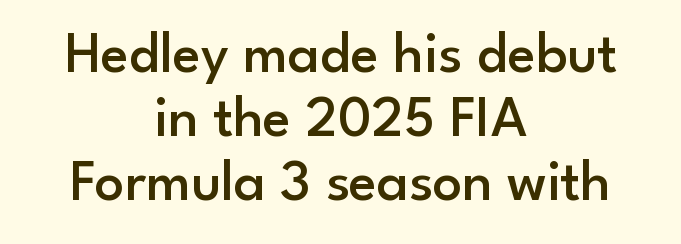
Q: Is the text bold? A: Semi-bold.
Q: Is the text italic (slanted)? A: No, it is upright.
Q: Is the typeface a serif or a sans-serif typeface? A: Sans-serif.
Q: Is the text underlined? A: No.
Q: How is the paragraph aligned? A: Centered.
Q: Is the spacing between letters normal or unusually wide? A: Normal.
Q: Is the spacing between lines tight, normal or loose? A: Tight.
Q: Width (condensed, normal, or wide)? A: Normal.
Q: Stroke contrast? A: Low.
Q: x-height? A: Small.
Q: Monospaced? A: No.
